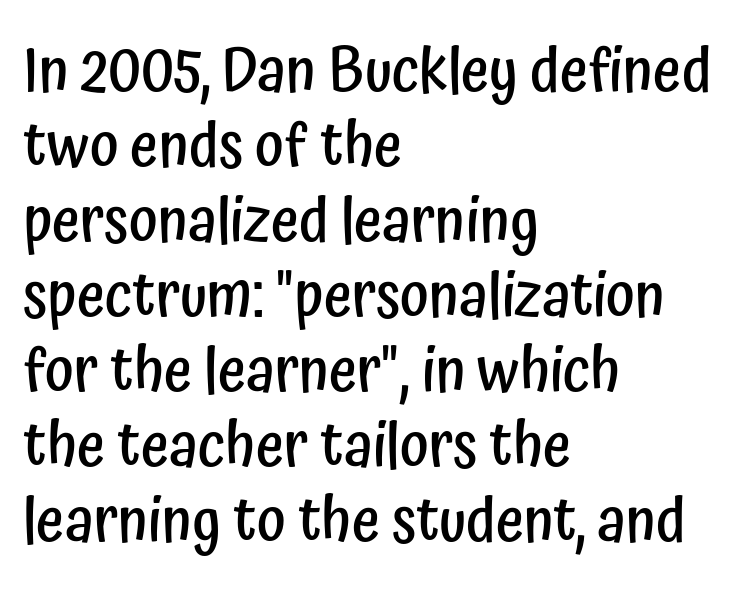
Q: Is the text bold? A: Semi-bold.
Q: Is the text italic (slanted)? A: No, it is upright.
Q: Is the typeface a serif or a sans-serif typeface? A: Sans-serif.
Q: Is the text underlined? A: No.
Q: How is the paragraph aligned? A: Left-aligned.
Q: Is the spacing between letters normal or unusually wide? A: Normal.
Q: Width (condensed, normal, or wide)? A: Condensed.
Q: Stroke contrast? A: Low.
Q: x-height? A: Medium.
Q: Monospaced? A: No.
